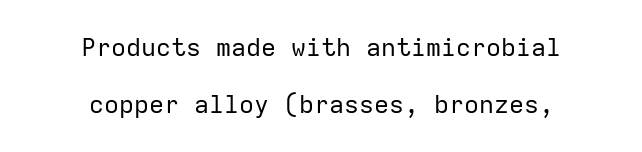
Q: Is the text bold? A: No.
Q: Is the text italic (slanted)? A: No, it is upright.
Q: Is the text underlined? A: No.
Q: How is the paragraph aligned? A: Centered.
Q: Is the spacing between letters normal or unusually wide? A: Normal.
Q: Is the spacing between lines tight, normal or loose? A: Loose.
